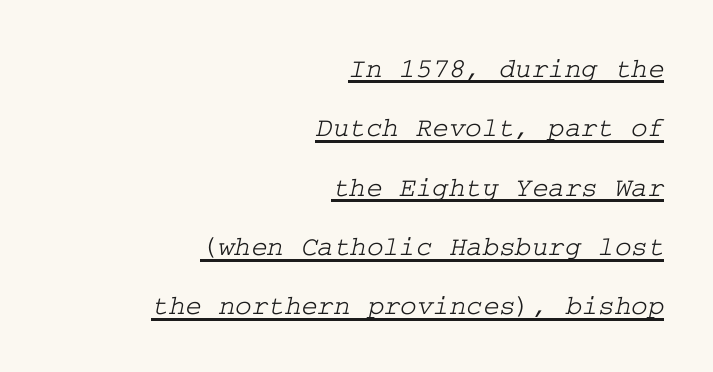
{"serif": "yes", "width": "wide", "stroke_contrast": "low", "x_height": "medium", "underline": "yes", "align": "right", "line_spacing": "loose", "line_spacing_ratio": 2.12, "letter_spacing": "normal", "letter_spacing_em": 0.0, "glyph_px": 28}
